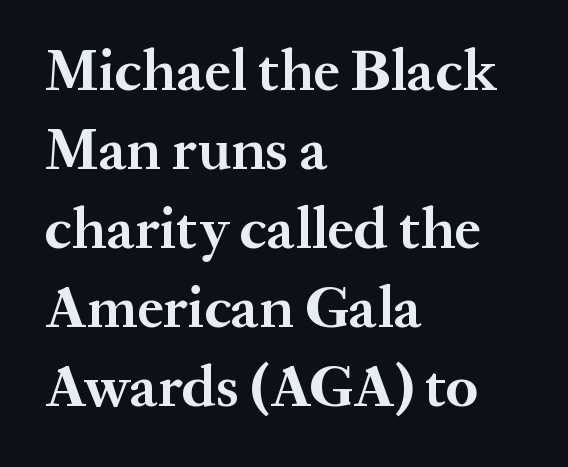
The gap between lines stays unmarked. Do the characters align in a grid? No, the font is proportional. Reading down the block, your eye returns to a fixed left position each line. This rendering leaves character spacing at its baseline value. When letters stand straight like this, we call the style roman or upright.
